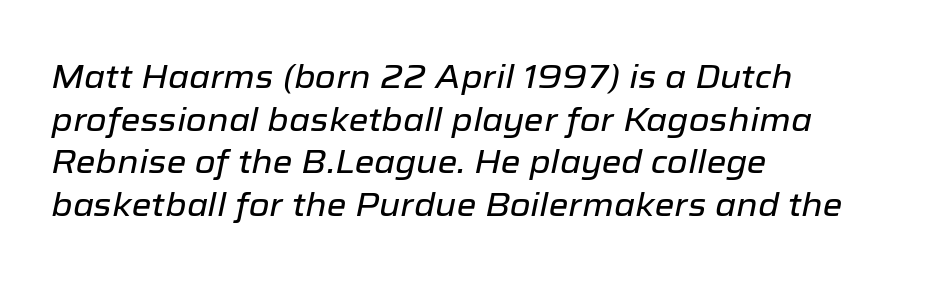
Q: Is the text italic (slanted)? A: Yes, it leans right by about 12 degrees.
Q: Is the text underlined? A: No.
Q: How is the paragraph aligned? A: Left-aligned.
Q: Is the spacing between letters normal or unusually wide? A: Normal.
Q: Is the spacing between lines tight, normal or loose? A: Normal.
Q: Width (condensed, normal, or wide)? A: Normal.
Q: Stroke contrast? A: Low.
Q: x-height? A: Medium.
Q: Monospaced? A: No.
